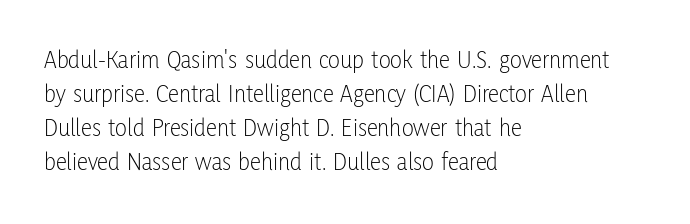
The image shows 25 px text type, upright; set left-aligned, normal line spacing (1.36x), normal letter spacing, not underlined.
